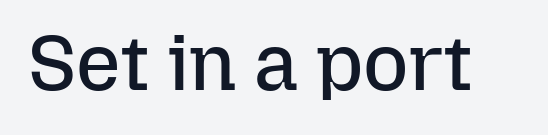
Check under the words: just untouched page. In terms of letterspacing, this is plain default setting. Note the varied advance widths — an 'i' is clearly narrower than an 'm'. The letters stand upright; this is a roman face.
